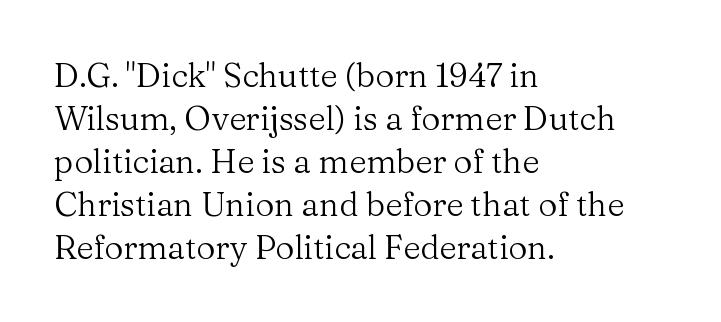
Unbolded letterforms with no extra heft. The type family on display is of the serif kind. Teacher's note: observe the even left margin — that is flush-left alignment. The face used here is proportionally spaced, like ordinary book or web type.
